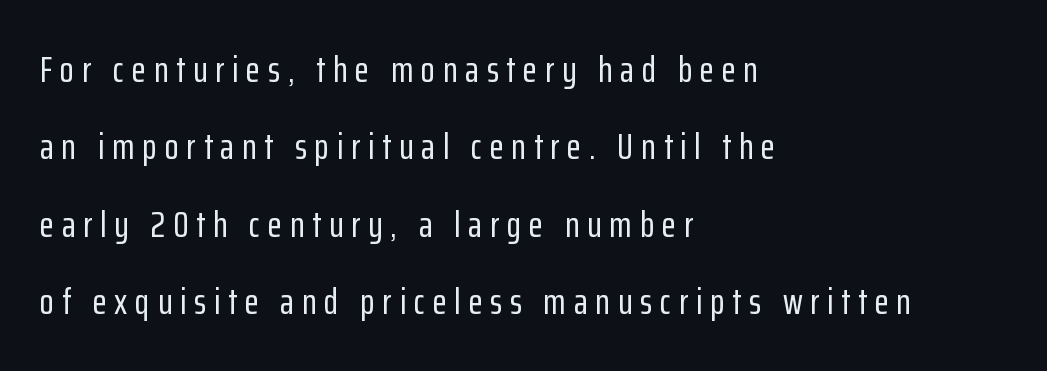
{"serif": "no", "italic": "no", "width": "condensed", "stroke_contrast": "low", "x_height": "medium", "monospaced": "no", "underline": "no", "align": "left", "line_spacing": "loose", "line_spacing_ratio": 2.09, "letter_spacing": "wide", "letter_spacing_em": 0.21, "glyph_px": 37}
